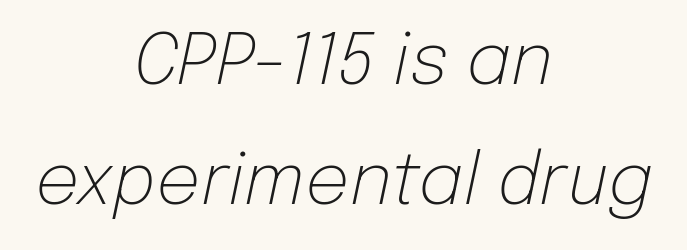
{"italic": "yes", "lean": "right", "slant_degrees": 12, "bold": "no", "weight": "light", "width": "normal", "stroke_contrast": "low", "x_height": "medium", "monospaced": "no", "underline": "no", "align": "center", "line_spacing_ratio": 1.72, "letter_spacing": "normal", "letter_spacing_em": 0.0, "glyph_px": 70}
